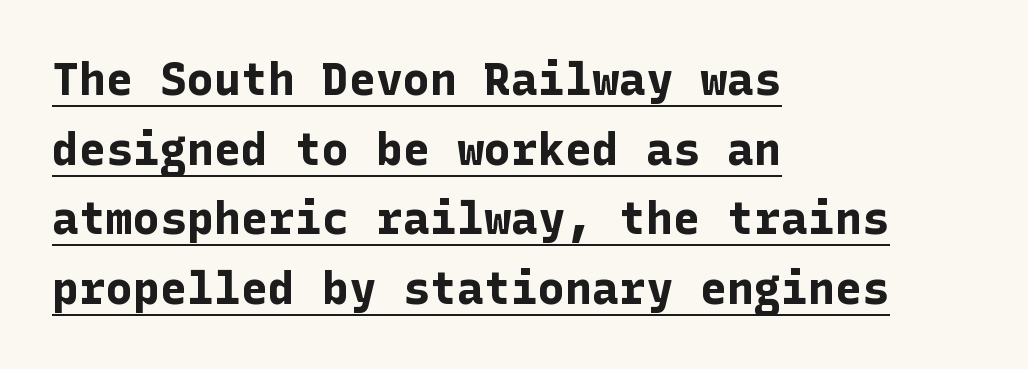
{"serif": "no", "italic": "no", "bold": "yes", "weight": "bold", "width": "normal", "stroke_contrast": "low", "x_height": "medium", "underline": "yes", "align": "left", "line_spacing": "normal", "line_spacing_ratio": 1.55, "letter_spacing": "normal", "letter_spacing_em": 0.0, "glyph_px": 45}
